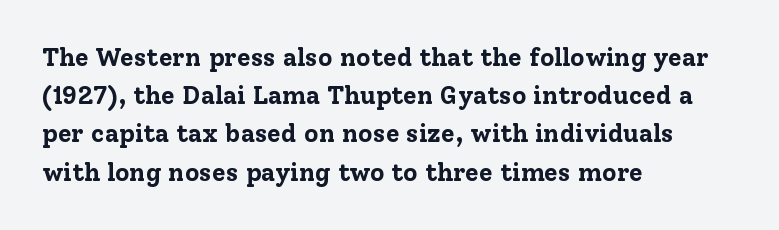
{"italic": "no", "bold": "yes", "underline": "no", "align": "left", "line_spacing": "normal", "line_spacing_ratio": 1.53, "letter_spacing": "normal", "letter_spacing_em": 0.0, "glyph_px": 25}
